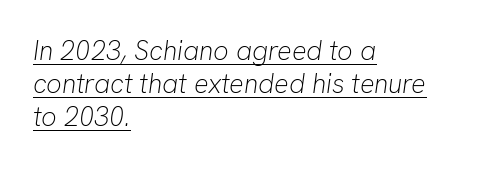
Leftover space on each line is placed entirely after the last word. Words appear dense and cohesive because spacing is normal. Looks like someone drew a line under every word here. These lines were composed using italics. The weight tops out at a normal text grade.
